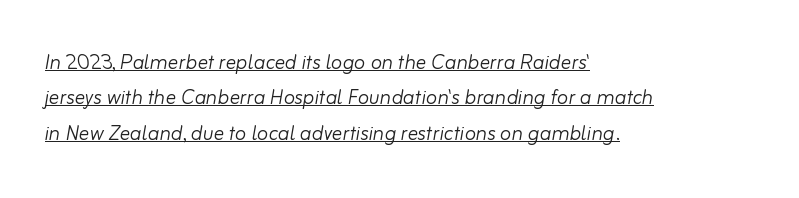
Casual observation: everything's shoved over to the left. The horizontal fit of the characters is conventional and even. Vertical spacing — default. Is the type slanted? Yes — the strokes lean at a clear angle. Every word sits above its own underline. Stroke thickness stays within the range of a standard reading face or lighter.
